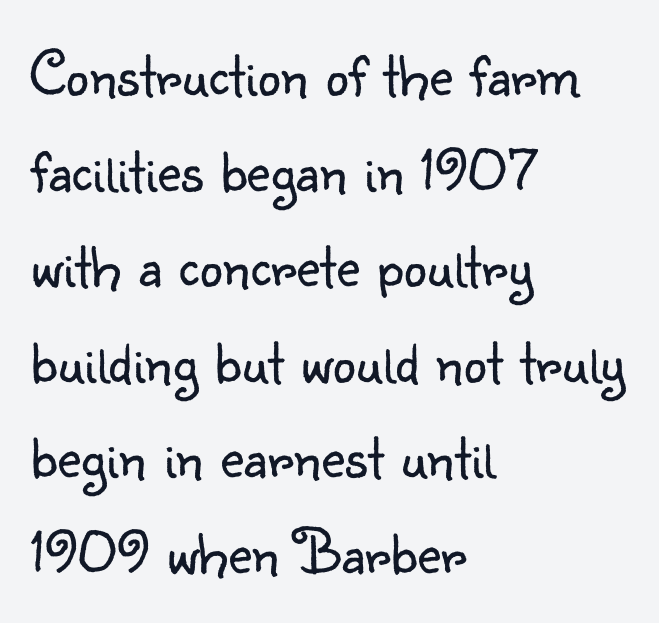
The image shows 65 px light sans-serif type, upright; set left-aligned, normal line spacing (1.47x), normal letter spacing, not underlined; low stroke contrast and a small x-height.
